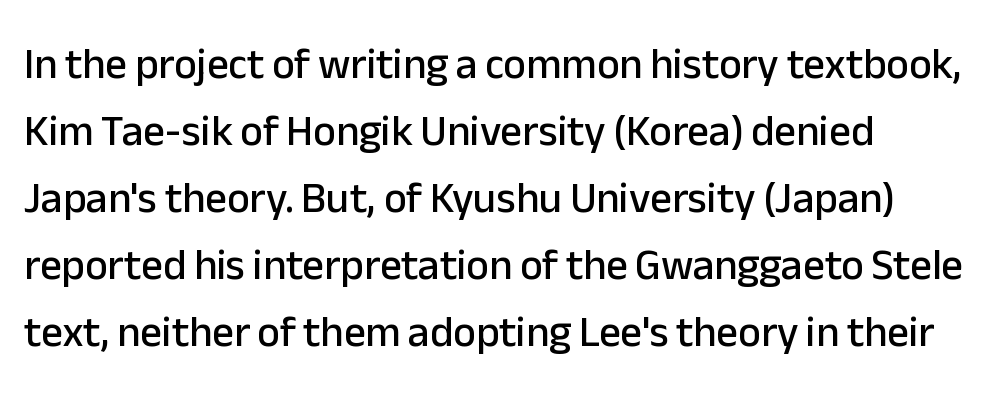
{"serif": "no", "italic": "no", "width": "normal", "stroke_contrast": "low", "x_height": "medium", "monospaced": "no", "underline": "no", "align": "left", "line_spacing": "normal", "line_spacing_ratio": 1.56, "letter_spacing": "normal", "letter_spacing_em": 0.0, "glyph_px": 43}
